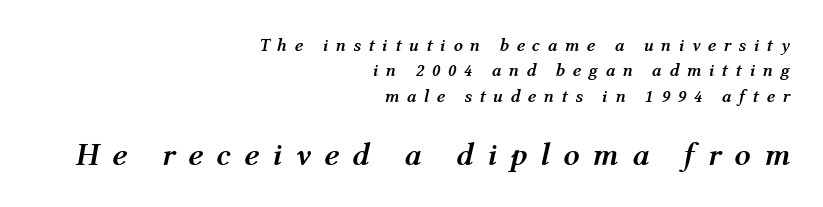
Q: Is the text bold? A: Yes.
Q: Is the text italic (slanted)? A: Yes, it leans right by about 12 degrees.
Q: Is the text underlined? A: No.
Q: How is the paragraph aligned? A: Right-aligned.
Q: Is the spacing between letters normal or unusually wide? A: Unusually wide.
Q: Is the spacing between lines tight, normal or loose? A: Normal.
Q: Which block of text is set in a larger size, the first (top) or the second (bottom)? A: The second (bottom) one.
Q: Width (condensed, normal, or wide)? A: Normal.
Q: Stroke contrast? A: Medium.
Q: x-height? A: Medium.
Q: Monospaced? A: No.
